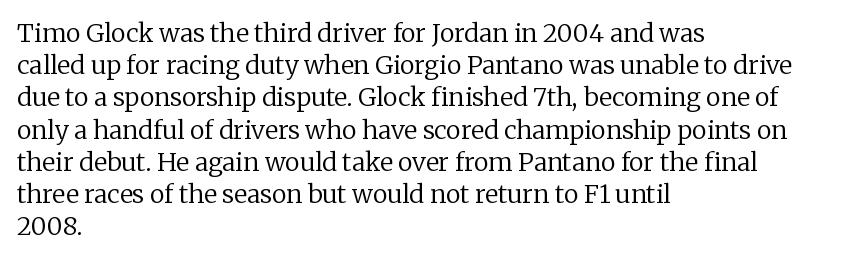
These lines keep a tight, regular rhythm from letter to letter. This sample is left-justified, so line endings fall wherever the words run out. The space between consecutive lines is moderate. Do the letters lean? They stand straight. The passage shown is not underscored anywhere. Stems and bowls with no extra thickness — not bold.
